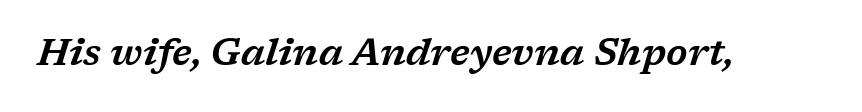
{"serif": "yes", "italic": "yes", "lean": "right", "slant_degrees": 17, "width": "wide", "stroke_contrast": "low", "x_height": "medium", "monospaced": "no", "underline": "no", "letter_spacing": "normal", "letter_spacing_em": 0.0, "glyph_px": 37}
